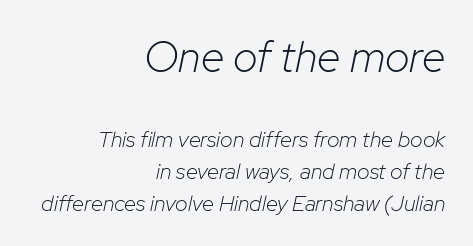
{"italic": "yes", "lean": "right", "slant_degrees": 12, "bold": "no", "weight": "light", "width": "normal", "stroke_contrast": "low", "x_height": "medium", "monospaced": "no", "underline": "no", "align": "right", "line_spacing": "normal", "line_spacing_ratio": 1.44, "letter_spacing": "normal", "letter_spacing_em": 0.0, "larger_block": "first", "size_ratio": 1.95, "glyph_px": 43}
